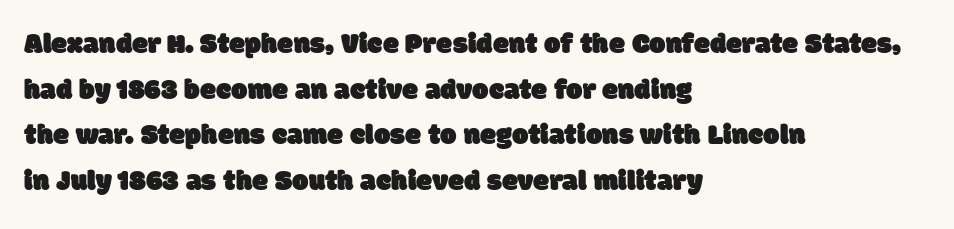
The image shows 29 px sans-serif type; set left-aligned, normal line spacing (1.57x), normal letter spacing, not underlined; low stroke contrast and a large x-height.
